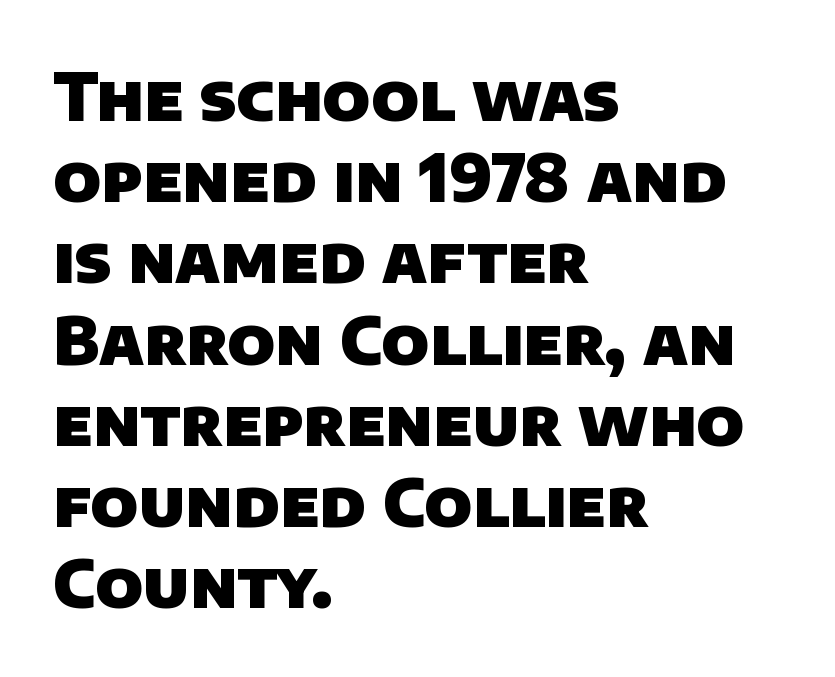
Q: Is the text bold? A: Yes.
Q: Is the typeface a serif or a sans-serif typeface? A: Sans-serif.
Q: Is the text underlined? A: No.
Q: How is the paragraph aligned? A: Left-aligned.
Q: Is the spacing between letters normal or unusually wide? A: Normal.
Q: Width (condensed, normal, or wide)? A: Normal.
Q: Stroke contrast? A: Low.
Q: x-height? A: Large.
Q: Monospaced? A: No.
